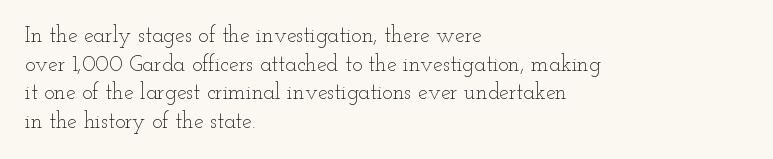
The image shows 22 px text type, upright; set left-aligned, normal line spacing (1.3x), normal letter spacing, not underlined.
